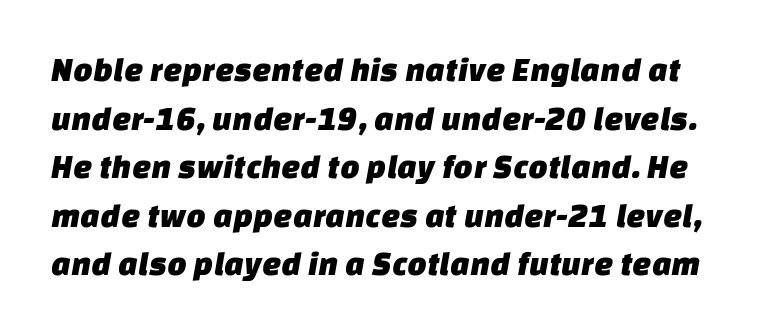
The image shows 34 px sans-serif type; set normal line spacing (1.43x), normal letter spacing, not underlined; low stroke contrast and a large x-height.
